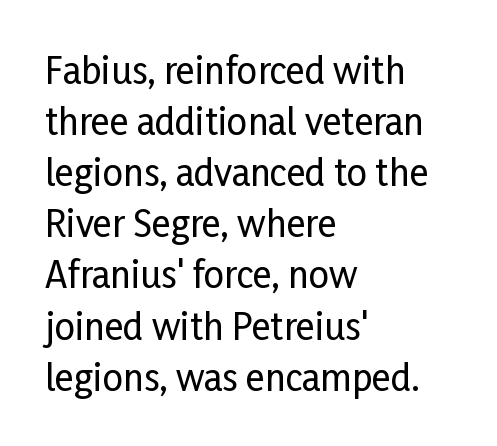
The image shows 36 px condensed sans-serif type, upright; set left-aligned, normal line spacing (1.42x), normal letter spacing, not underlined; low stroke contrast and a medium x-height.
